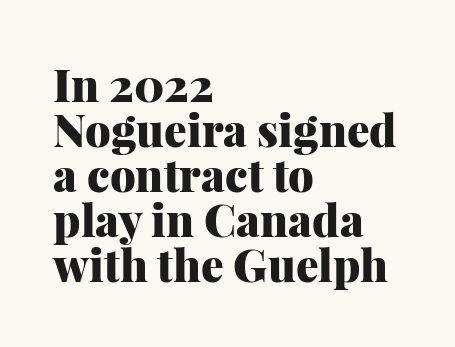
The image shows 45 px heavy serif type, upright; set left-aligned, tight line spacing (1.0x), normal letter spacing, not underlined; medium stroke contrast and a medium x-height.
